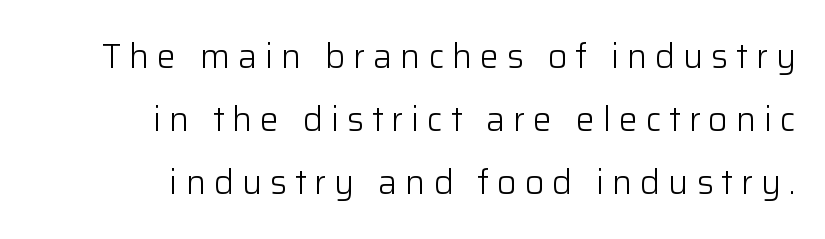
Grotesque or geometric, the face here clearly has no serifs. Each letter keeps its own natural width here, so spacing adapts to shape. The paragraph has a hard right edge and a soft left edge. Unmarked baselines from the first word to the last. Counters stay open thanks to moderate or lighter strokes.
